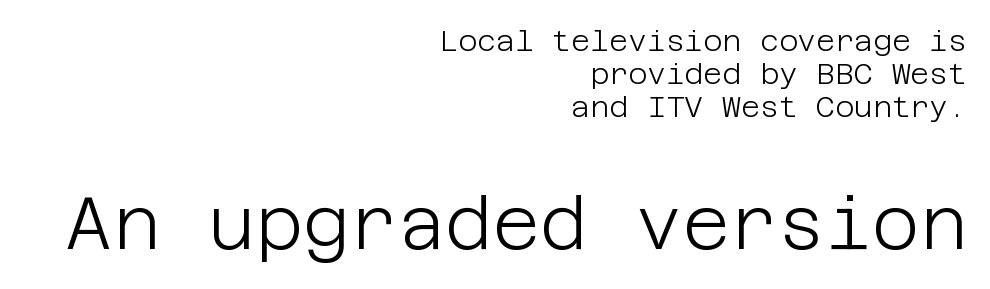
{"serif": "no", "italic": "no", "bold": "no", "weight": "light", "width": "normal", "stroke_contrast": "low", "x_height": "large", "underline": "no", "align": "right", "line_spacing": "tight", "line_spacing_ratio": 1.13, "letter_spacing": "normal", "letter_spacing_em": 0.0, "larger_block": "second", "size_ratio": 2.52, "glyph_px": 73}
